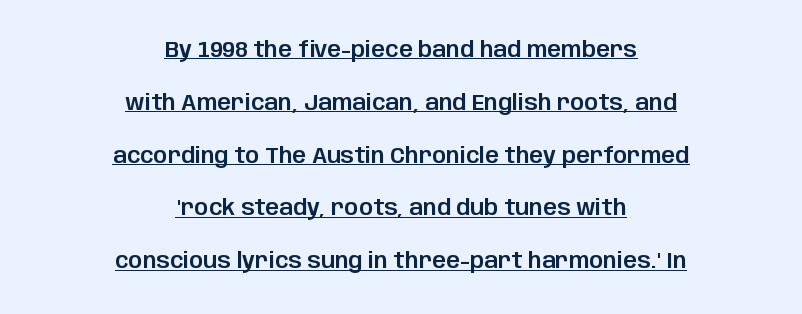
The image shows 22 px text type, upright; set centered, loose line spacing (2.4x), normal letter spacing, underlined.
